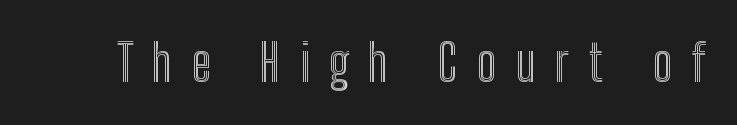
The image shows 50 px condensed type, upright; set unusually wide letter spacing (+0.39 em), not underlined; a medium x-height.
